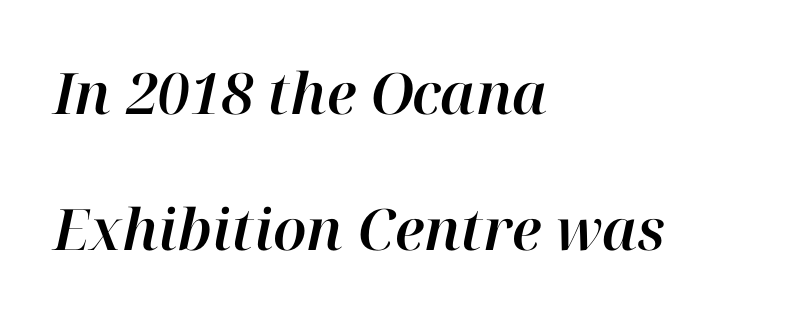
Q: Is the text italic (slanted)? A: Yes, it leans right by about 12 degrees.
Q: Is the text underlined? A: No.
Q: How is the paragraph aligned? A: Left-aligned.
Q: Is the spacing between letters normal or unusually wide? A: Normal.
Q: Is the spacing between lines tight, normal or loose? A: Loose.
Q: Width (condensed, normal, or wide)? A: Normal.
Q: Stroke contrast? A: High.
Q: x-height? A: Medium.
Q: Monospaced? A: No.
